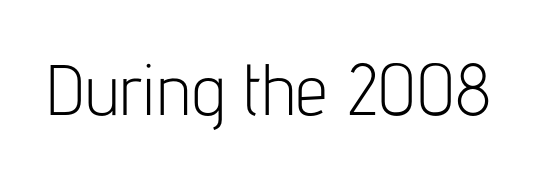
Q: Is the text bold? A: No.
Q: Is the text italic (slanted)? A: No, it is upright.
Q: Is the typeface a serif or a sans-serif typeface? A: Sans-serif.
Q: Is the text underlined? A: No.
Q: Is the spacing between letters normal or unusually wide? A: Normal.
Q: Width (condensed, normal, or wide)? A: Condensed.
Q: Stroke contrast? A: Low.
Q: x-height? A: Medium.
Q: Monospaced? A: No.
